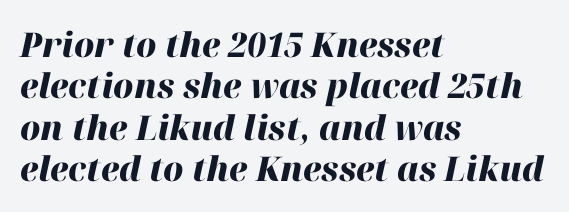
The image shows 34 px heavy type, italic (leaning right); set left-aligned, line spacing 1.22x, normal letter spacing, not underlined; high stroke contrast and a medium x-height.
